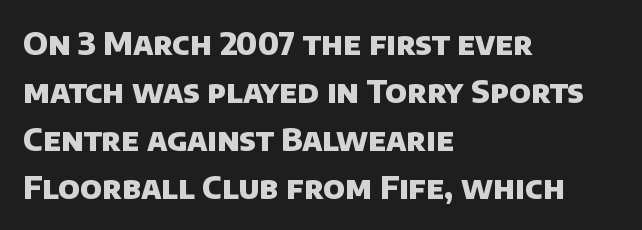
Q: Is the text bold? A: Yes.
Q: Is the typeface a serif or a sans-serif typeface? A: Sans-serif.
Q: Is the text underlined? A: No.
Q: How is the paragraph aligned? A: Left-aligned.
Q: Is the spacing between letters normal or unusually wide? A: Normal.
Q: Is the spacing between lines tight, normal or loose? A: Normal.
Q: Width (condensed, normal, or wide)? A: Normal.
Q: Stroke contrast? A: Low.
Q: x-height? A: Large.
Q: Monospaced? A: No.
